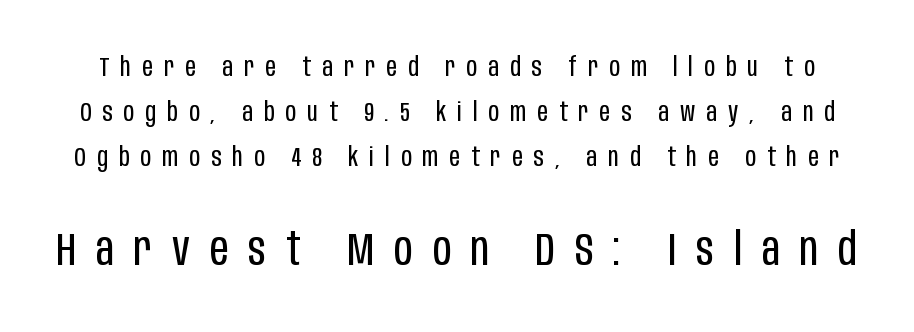
The passage shown is not underscored anywhere. Ascenders rise straight up at ninety degrees. The glyphs in this specimen are sans serif. Is this a heavy cut? Hardly; it is regular or lighter. Does extra space separate the letters? Yes, quite a lot of it.
